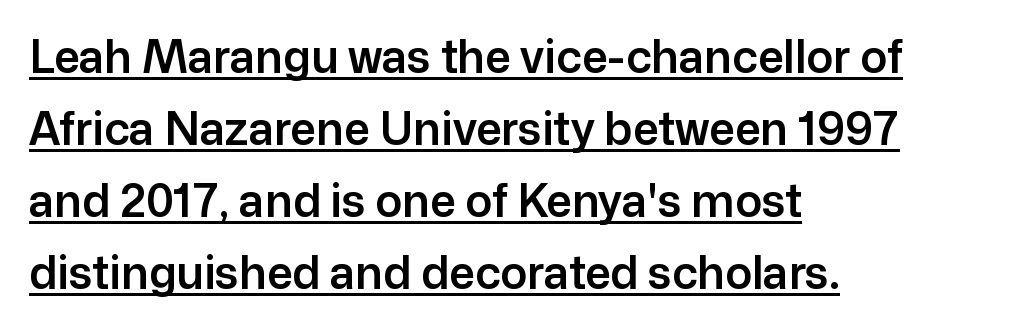
The image shows 45 px sans-serif type, upright; set left-aligned, normal line spacing (1.6x), normal letter spacing, underlined; low stroke contrast and a medium x-height.
